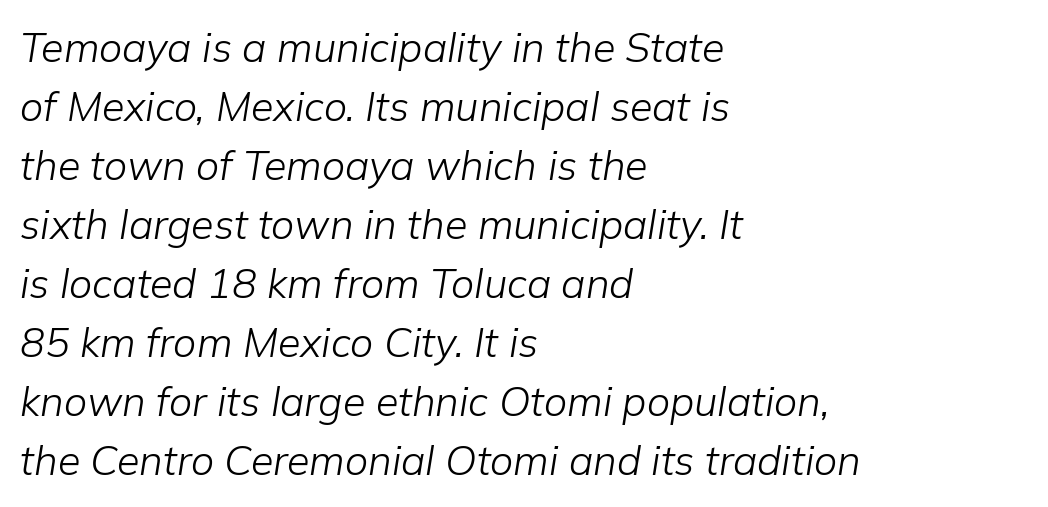
The image shows 41 px light type, italic (leaning right); set left-aligned, normal line spacing (1.44x), normal letter spacing, not underlined; low stroke contrast and a medium x-height.
